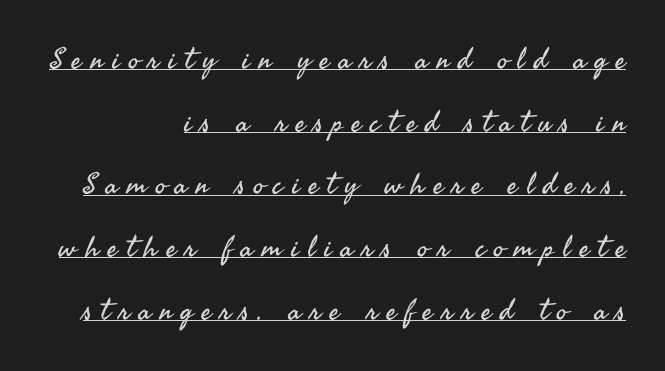
Here the designer chose a conventional face with non-uniform glyph widths. One glance says open: line gaps are wider than usual. Short note: letters widely spaced. Summary of weight: not heavy and not bold. The lines in this sample share a right terminus and differ only in where they begin.
